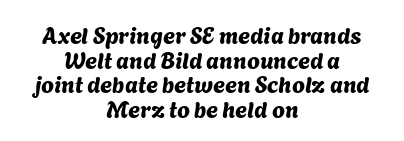
Rows of type sit shoulder to shoulder in the vertical direction. Type without underlining. Short note: letters normally spaced. The text block is weighted toward neither margin, spreading evenly from the middle.
